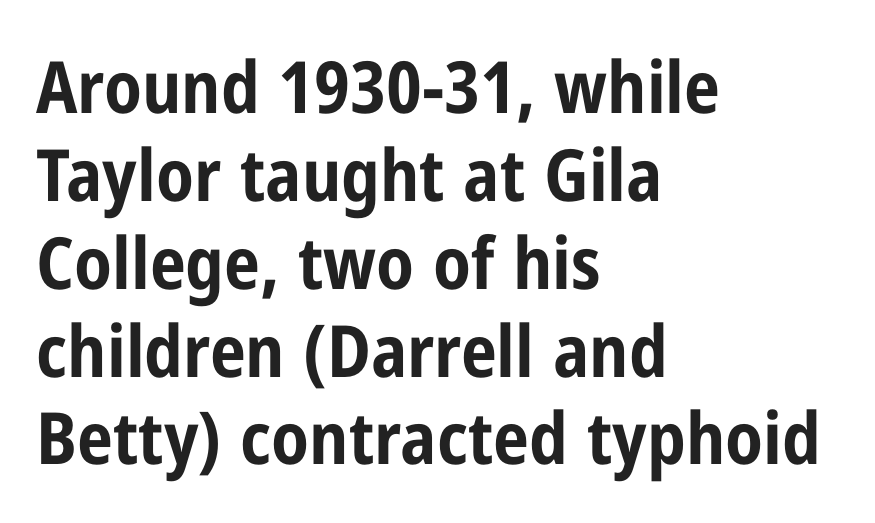
Look at the tracking — it's just the regular setting, nothing added. These lines stack with their left ends in a neat column. Plain, unruled lines of type. The passage shown is typed in a proportional face where columns would drift. Strong, thick strokes mark this as bold type. This is roman type, the default non-slanted kind.
